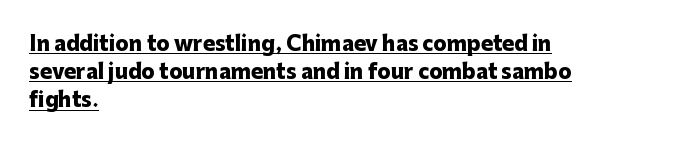
If you drew a ruler down the left edge, every line would touch it. The vertical gap from one line to the next is medium. Characters follow at the spacing the type designer built in. The rendering uses a bold face; every stroke is thick and dark.
